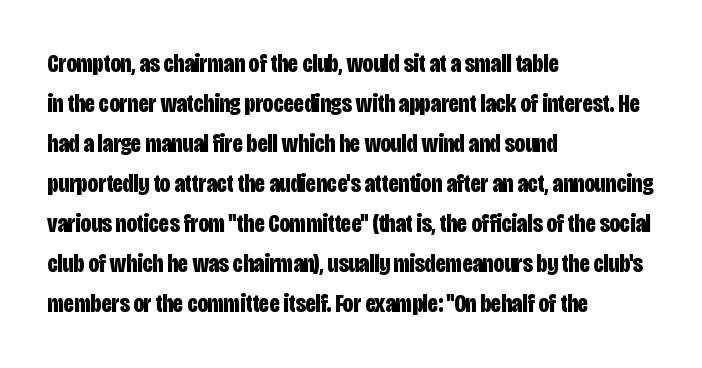
Q: Is the text bold? A: Yes.
Q: Is the text italic (slanted)? A: No, it is upright.
Q: Is the text underlined? A: No.
Q: How is the paragraph aligned? A: Left-aligned.
Q: Is the spacing between letters normal or unusually wide? A: Normal.
Q: Is the spacing between lines tight, normal or loose? A: Normal.
